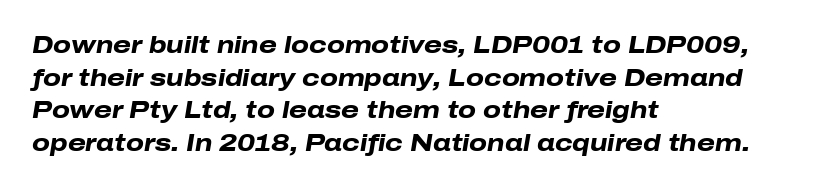
{"italic": "yes", "lean": "right", "slant_degrees": 10, "bold": "yes", "underline": "no", "align": "left", "line_spacing": "normal", "line_spacing_ratio": 1.42, "letter_spacing": "normal", "letter_spacing_em": 0.0, "glyph_px": 23}
